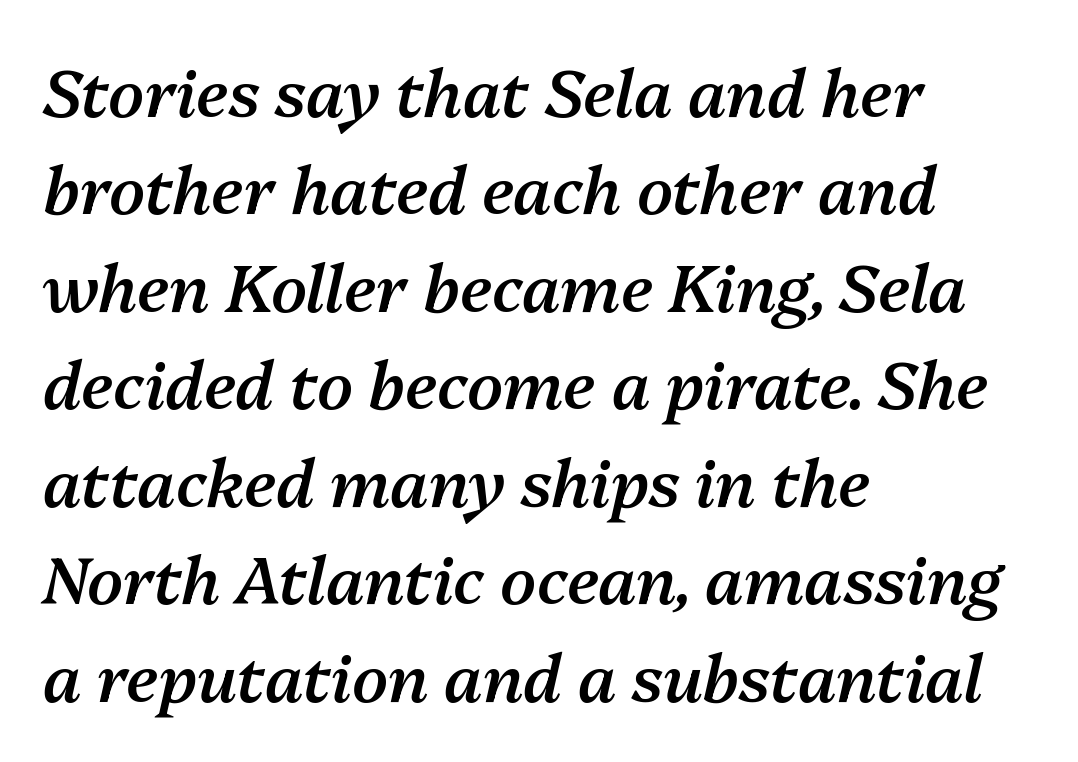
The area under the type is left untouched. Characters are canted at an angle relative to the baseline's perpendicular. Students, note that the glyphs here touch the page at normal intervals. A typesetter would call this leading conventional body-copy spacing. As a designer I'd log this as weight 600, semibold.
